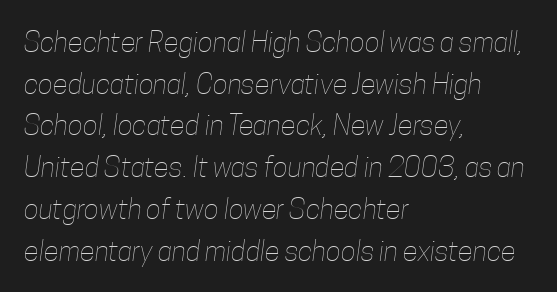
Q: Is the text bold? A: No.
Q: Is the text underlined? A: No.
Q: How is the paragraph aligned? A: Left-aligned.
Q: Is the spacing between letters normal or unusually wide? A: Normal.
Q: Is the spacing between lines tight, normal or loose? A: Normal.
Q: Width (condensed, normal, or wide)? A: Condensed.
Q: Stroke contrast? A: Low.
Q: x-height? A: Medium.
Q: Monospaced? A: No.
